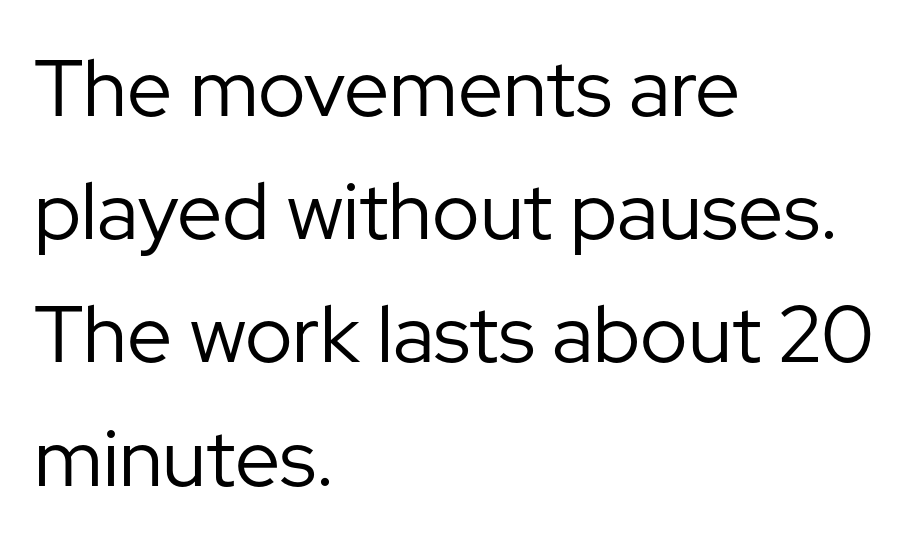
Q: Is the text bold? A: No.
Q: Is the text italic (slanted)? A: No, it is upright.
Q: Is the typeface a serif or a sans-serif typeface? A: Sans-serif.
Q: Is the text underlined? A: No.
Q: How is the paragraph aligned? A: Left-aligned.
Q: Is the spacing between letters normal or unusually wide? A: Normal.
Q: Is the spacing between lines tight, normal or loose? A: Normal.
Q: Width (condensed, normal, or wide)? A: Normal.
Q: Stroke contrast? A: Low.
Q: x-height? A: Medium.
Q: Monospaced? A: No.
